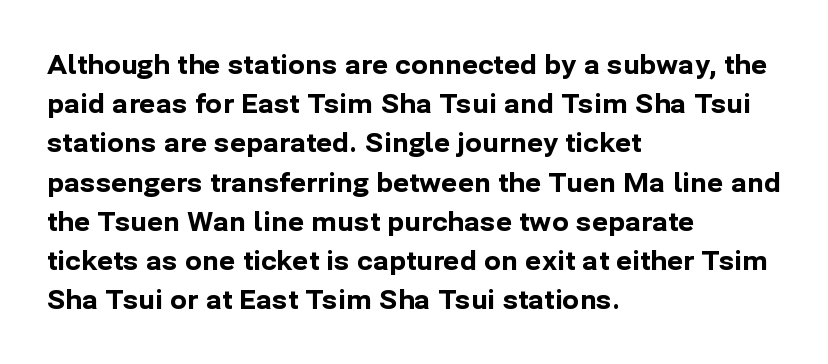
There is no visible air inserted between adjacent glyphs. This sample is left-justified, so line endings fall wherever the words run out. Normally led — the rows are evenly, conventionally spaced. The lettering holds an erect, upright posture throughout.
